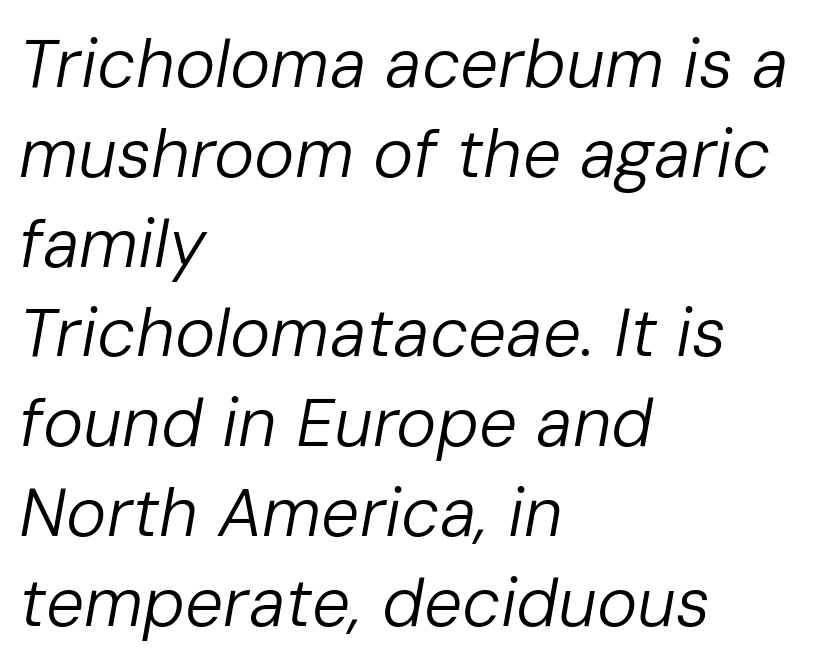
These lines sit exactly where default settings would place them. The rendering anchors every line to the left-hand side. Bare-footed words on every line. How are the letters spaced? Ordinarily, with no added tracking. The strokes are not fattened; the text isn't bold. You can tell it's italic because the verticals aren't actually vertical.
